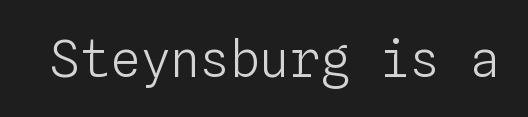
{"italic": "no", "bold": "no", "weight": "light", "width": "normal", "stroke_contrast": "low", "x_height": "medium", "monospaced": "yes", "underline": "no", "letter_spacing": "normal", "letter_spacing_em": 0.0, "glyph_px": 50}
